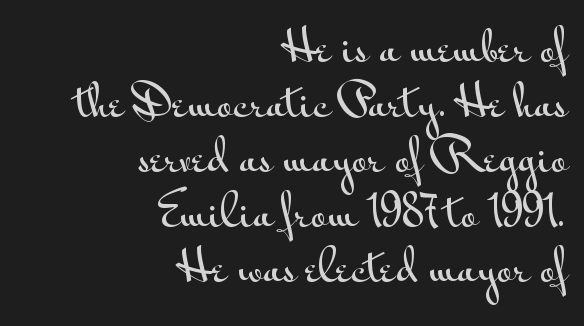
Q: Is the text italic (slanted)? A: Yes.
Q: Is the typeface a serif or a sans-serif typeface? A: Sans-serif.
Q: Is the text underlined? A: No.
Q: How is the paragraph aligned? A: Right-aligned.
Q: Is the spacing between letters normal or unusually wide? A: Normal.
Q: Is the spacing between lines tight, normal or loose? A: Normal.
Q: Width (condensed, normal, or wide)? A: Wide.
Q: Stroke contrast? A: Medium.
Q: x-height? A: Small.
Q: Monospaced? A: No.
